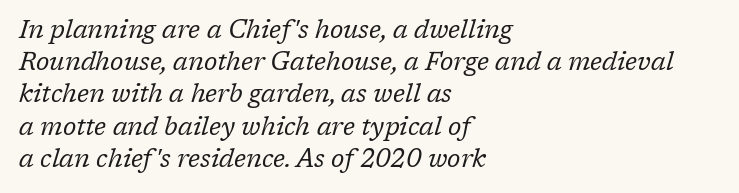
If you drew a line through each stem, it would be angled. Compared with typical paragraphs, the rows here are spaced about the same. Any mark beneath the type? The region is blank. A classic flush-left, rag-right setting is used for this passage. The characters are drawn with everyday or finer stroke widths. Look at the tracking — it's just the regular setting, nothing added.
